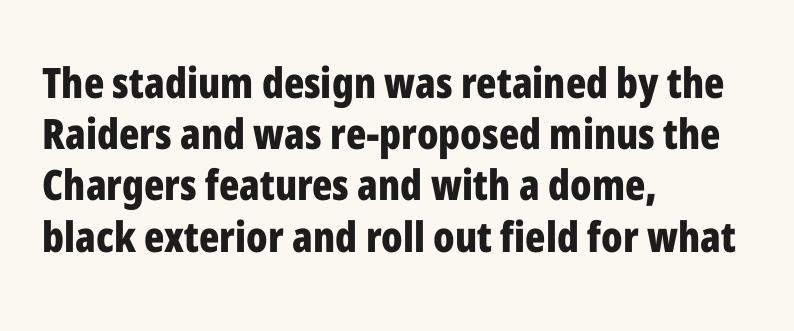
The letters sit at their default tracking, neither squeezed nor spread. Grotesque or geometric, the face here clearly has no serifs. Think of a printed novel: that variable character pitch is what you see here. On the weight axis this lands at bold, roughly 700. Does the lettering tilt? It doesn't — this is upright. The lines are quadded left.
